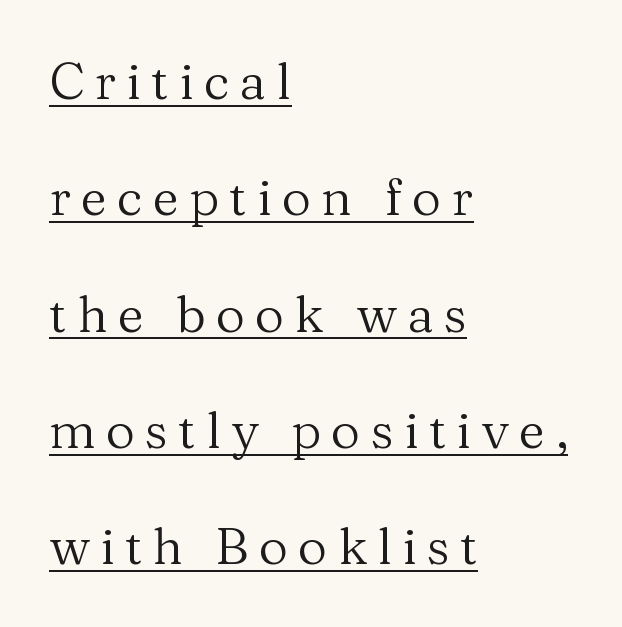
Short and long lines alike share a common starting point at left. The space between consecutive lines is lavish. Note the varied advance widths — an 'i' is clearly narrower than an 'm'. The letterforms stand isolated, each surrounded by extra space. Looks like someone drew a line under every word here.
